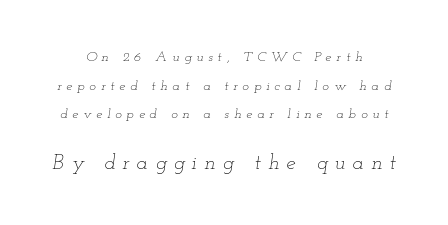
Q: Is the text bold? A: No.
Q: Is the text italic (slanted)? A: Yes, it leans right by about 12 degrees.
Q: Is the text underlined? A: No.
Q: Is the spacing between letters normal or unusually wide? A: Unusually wide.
Q: Is the spacing between lines tight, normal or loose? A: Loose.
Q: Which block of text is set in a larger size, the first (top) or the second (bottom)? A: The second (bottom) one.
